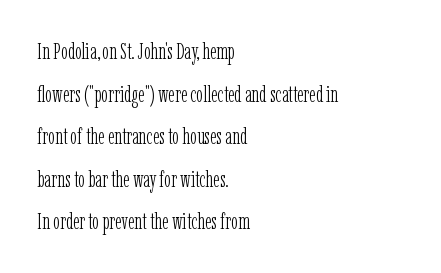
Q: Is the text bold? A: No.
Q: Is the text italic (slanted)? A: No, it is upright.
Q: Is the text underlined? A: No.
Q: How is the paragraph aligned? A: Left-aligned.
Q: Is the spacing between letters normal or unusually wide? A: Normal.
